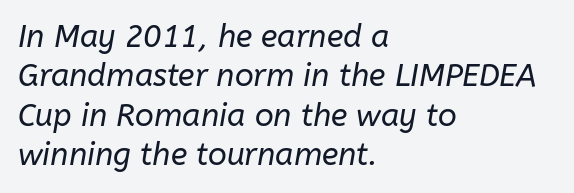
Q: Is the text bold? A: No.
Q: Is the text italic (slanted)? A: Yes, it leans right by about 10 degrees.
Q: Is the text underlined? A: No.
Q: How is the paragraph aligned? A: Left-aligned.
Q: Is the spacing between letters normal or unusually wide? A: Normal.
Q: Is the spacing between lines tight, normal or loose? A: Normal.
Q: Width (condensed, normal, or wide)? A: Normal.
Q: Stroke contrast? A: Low.
Q: x-height? A: Medium.
Q: Monospaced? A: No.
